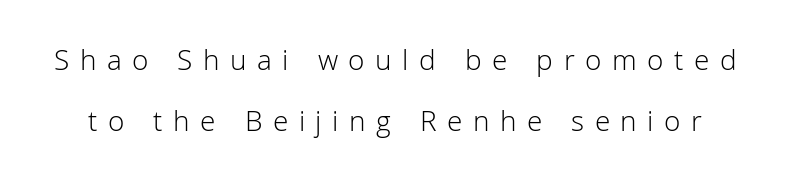
Q: Is the text bold? A: No.
Q: Is the text italic (slanted)? A: No, it is upright.
Q: Is the typeface a serif or a sans-serif typeface? A: Sans-serif.
Q: Is the text underlined? A: No.
Q: Is the spacing between letters normal or unusually wide? A: Unusually wide.
Q: Is the spacing between lines tight, normal or loose? A: Loose.
Q: Width (condensed, normal, or wide)? A: Normal.
Q: Stroke contrast? A: Low.
Q: x-height? A: Medium.
Q: Monospaced? A: No.
